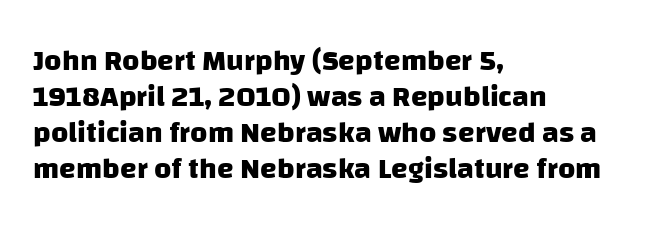
Q: Is the text bold? A: Yes.
Q: Is the typeface a serif or a sans-serif typeface? A: Sans-serif.
Q: Is the text underlined? A: No.
Q: How is the paragraph aligned? A: Left-aligned.
Q: Is the spacing between letters normal or unusually wide? A: Normal.
Q: Width (condensed, normal, or wide)? A: Normal.
Q: Stroke contrast? A: Low.
Q: x-height? A: Large.
Q: Monospaced? A: No.
